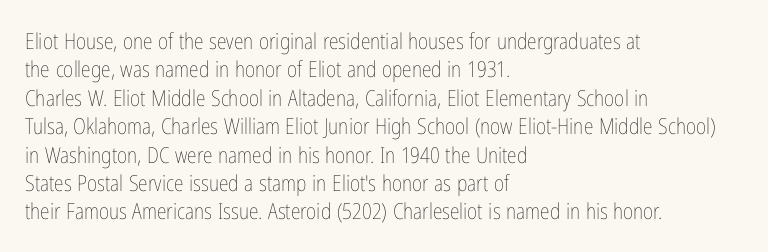
Q: Is the text bold? A: No.
Q: Is the text italic (slanted)? A: No, it is upright.
Q: Is the text underlined? A: No.
Q: How is the paragraph aligned? A: Left-aligned.
Q: Is the spacing between letters normal or unusually wide? A: Normal.
Q: Is the spacing between lines tight, normal or loose? A: Normal.
